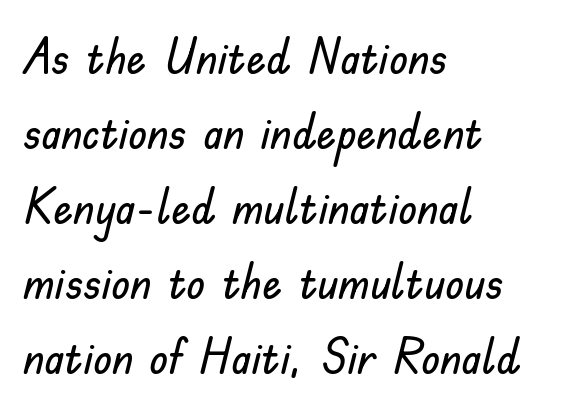
Looks like regular typesetting: each glyph gets only the width it needs. The foot of each line stays bare and open. Is the block centered? No — it sits flush against the left margin. Evenly set lines give the paragraph a standard silhouette. A typesetter would label this face a sans.
